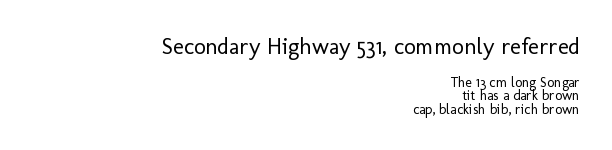
The image shows 23 px text type, upright; set right-aligned, tight line spacing (0.97x), normal letter spacing, not underlined; the first (top) block is 1.64x larger.
